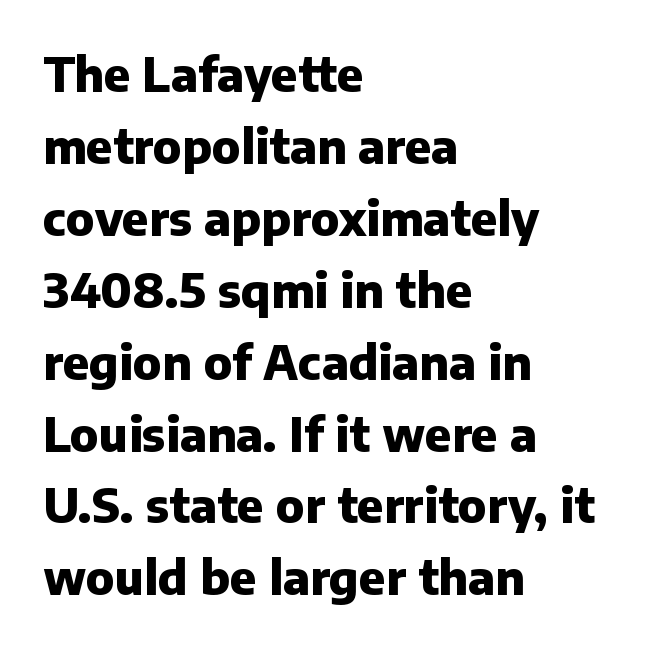
Q: Is the text bold? A: Yes.
Q: Is the text italic (slanted)? A: No, it is upright.
Q: Is the typeface a serif or a sans-serif typeface? A: Sans-serif.
Q: Is the text underlined? A: No.
Q: How is the paragraph aligned? A: Left-aligned.
Q: Is the spacing between letters normal or unusually wide? A: Normal.
Q: Is the spacing between lines tight, normal or loose? A: Normal.
Q: Width (condensed, normal, or wide)? A: Normal.
Q: Stroke contrast? A: Low.
Q: x-height? A: Medium.
Q: Monospaced? A: No.
